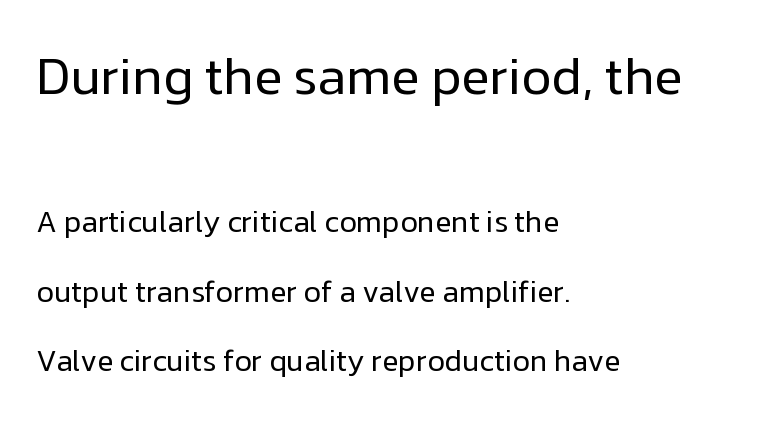
Q: Is the text bold? A: No.
Q: Is the text italic (slanted)? A: No, it is upright.
Q: Is the typeface a serif or a sans-serif typeface? A: Sans-serif.
Q: Is the text underlined? A: No.
Q: How is the paragraph aligned? A: Left-aligned.
Q: Is the spacing between letters normal or unusually wide? A: Normal.
Q: Is the spacing between lines tight, normal or loose? A: Loose.
Q: Which block of text is set in a larger size, the first (top) or the second (bottom)? A: The first (top) one.
Q: Width (condensed, normal, or wide)? A: Normal.
Q: Stroke contrast? A: Low.
Q: x-height? A: Medium.
Q: Monospaced? A: No.
